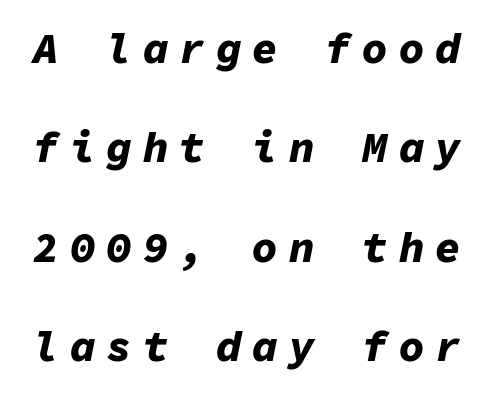
In terms of letterspacing, this is a distinctly airy, spread setting. Type without underlining. The typography opts for an oblique posture over an upright one. The letters march in equal steps, a hallmark of fixed-pitch type. Leading: increased. In terms of weight, the rendering is a true, heavy bold.
